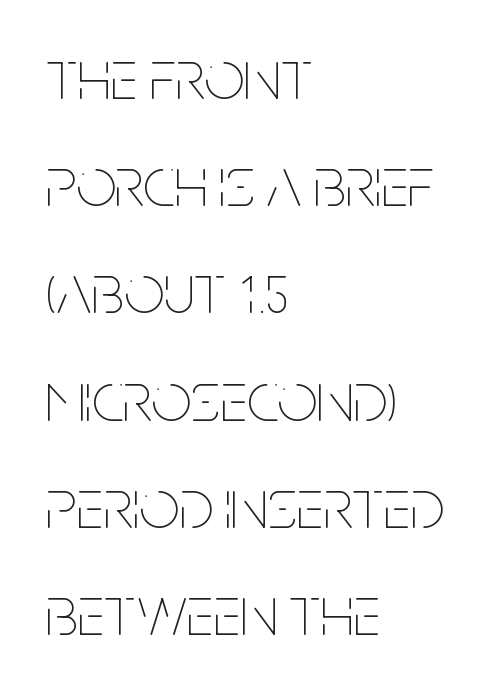
Q: Is the text bold? A: No.
Q: Is the text italic (slanted)? A: No, it is upright.
Q: Is the text underlined? A: No.
Q: How is the paragraph aligned? A: Left-aligned.
Q: Is the spacing between letters normal or unusually wide? A: Normal.
Q: Is the spacing between lines tight, normal or loose? A: Normal.
Q: Width (condensed, normal, or wide)? A: Condensed.
Q: Stroke contrast? A: Low.
Q: x-height? A: Large.
Q: Monospaced? A: No.
